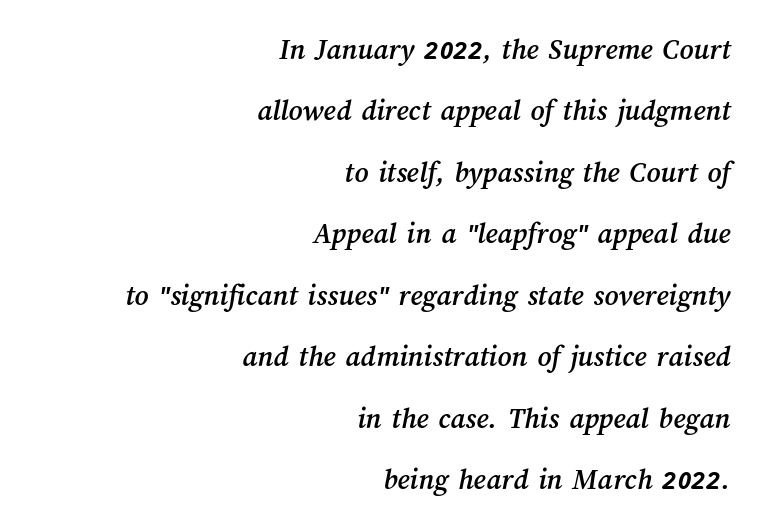
Layout note: lines flush right. Each letter keeps its own natural width here, so spacing adapts to shape. The horizontal fit of the characters is conventional and even. Leading: increased. The zone under the glyphs is completely vacant.
